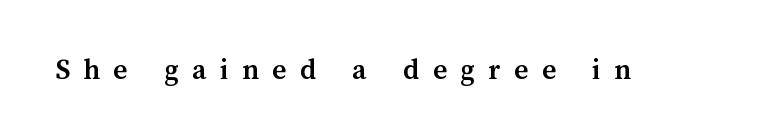
Q: Is the text bold? A: Yes.
Q: Is the text italic (slanted)? A: No, it is upright.
Q: Is the text underlined? A: No.
Q: Is the spacing between letters normal or unusually wide? A: Unusually wide.
Q: Width (condensed, normal, or wide)? A: Normal.
Q: Stroke contrast? A: Medium.
Q: x-height? A: Medium.
Q: Monospaced? A: No.
